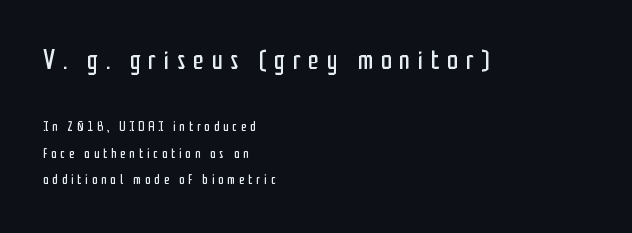
Q: Is the text bold? A: No.
Q: Is the text italic (slanted)? A: No, it is upright.
Q: Is the typeface a serif or a sans-serif typeface? A: Sans-serif.
Q: Is the text underlined? A: No.
Q: How is the paragraph aligned? A: Left-aligned.
Q: Is the spacing between letters normal or unusually wide? A: Unusually wide.
Q: Which block of text is set in a larger size, the first (top) or the second (bottom)? A: The first (top) one.
Q: Width (condensed, normal, or wide)? A: Condensed.
Q: Stroke contrast? A: Low.
Q: x-height? A: Medium.
Q: Monospaced? A: No.
